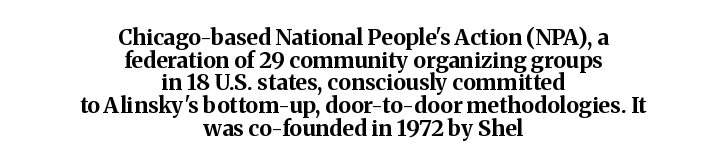
A student would call this center alignment; a typographer would say set centered. The space between consecutive lines is stingy. Unlike italic type, these characters show no tilt at all. Underline: absent. The horizontal fit of the characters is conventional and even. A full-strength bold gives these letters their thick strokes.
